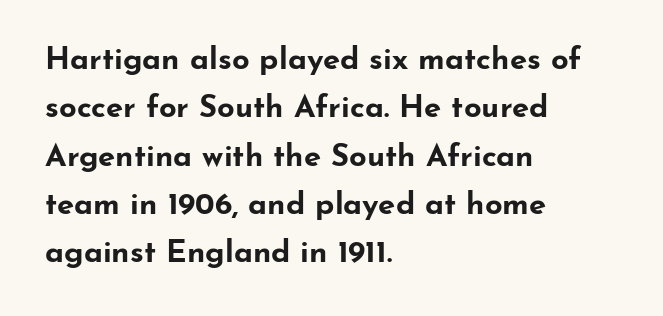
Q: Is the text bold? A: Yes.
Q: Is the text italic (slanted)? A: No, it is upright.
Q: Is the typeface a serif or a sans-serif typeface? A: Sans-serif.
Q: Is the text underlined? A: No.
Q: How is the paragraph aligned? A: Left-aligned.
Q: Is the spacing between letters normal or unusually wide? A: Normal.
Q: Is the spacing between lines tight, normal or loose? A: Normal.
Q: Width (condensed, normal, or wide)? A: Wide.
Q: Stroke contrast? A: Low.
Q: x-height? A: Small.
Q: Monospaced? A: No.
